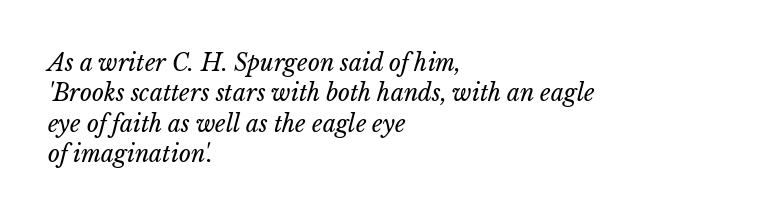
Q: Is the text bold? A: No.
Q: Is the text italic (slanted)? A: Yes, it leans right by about 15 degrees.
Q: Is the text underlined? A: No.
Q: How is the paragraph aligned? A: Left-aligned.
Q: Is the spacing between letters normal or unusually wide? A: Normal.
Q: Is the spacing between lines tight, normal or loose? A: Normal.
